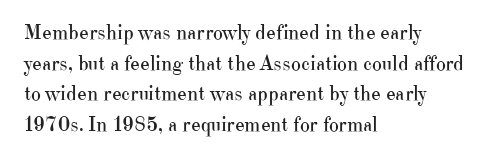
The strip under each line holds only bare page. The lines in this sample share a left origin and differ only in where they stop. The block of text has a typical density, with ordinary space between rows. A typesetter would call this zero additional tracking. Each stroke keeps to a modest, everyday thickness or less. Style check: upright.
